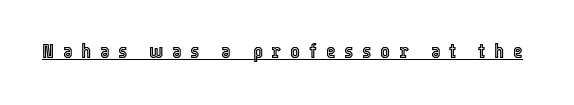
Q: Is the text italic (slanted)? A: No, it is upright.
Q: Is the text underlined? A: Yes.
Q: Is the spacing between letters normal or unusually wide? A: Unusually wide.
